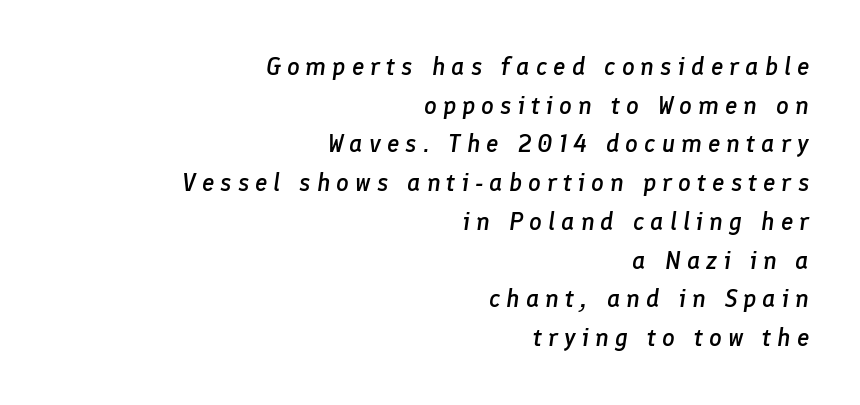
Q: Is the text bold? A: Semi-bold.
Q: Is the text italic (slanted)? A: Yes, it leans right by about 8 degrees.
Q: Is the text underlined? A: No.
Q: How is the paragraph aligned? A: Right-aligned.
Q: Is the spacing between letters normal or unusually wide? A: Unusually wide.
Q: Is the spacing between lines tight, normal or loose? A: Normal.
